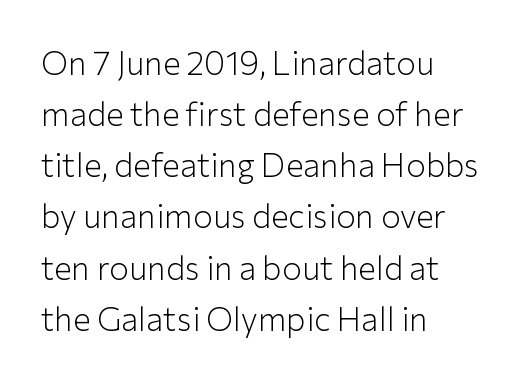
Q: Is the text bold? A: No.
Q: Is the text italic (slanted)? A: No, it is upright.
Q: Is the typeface a serif or a sans-serif typeface? A: Sans-serif.
Q: Is the text underlined? A: No.
Q: How is the paragraph aligned? A: Left-aligned.
Q: Is the spacing between letters normal or unusually wide? A: Normal.
Q: Is the spacing between lines tight, normal or loose? A: Normal.
Q: Width (condensed, normal, or wide)? A: Normal.
Q: Stroke contrast? A: Low.
Q: x-height? A: Medium.
Q: Monospaced? A: No.
